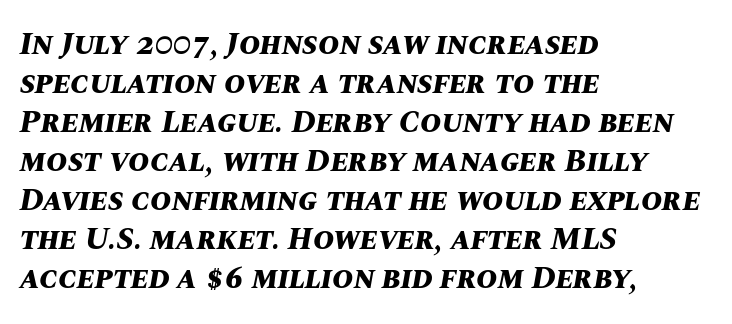
Nobody touched the tracking dial on this one. The space beneath each line is pristine and unruled. The glyphs have the mass of a bold cut. Looking at the ascenders, they clearly lean. A typesetter would call this proportional, since set widths differ per character. Every row of glyphs begins at an identical x-position on the left.
